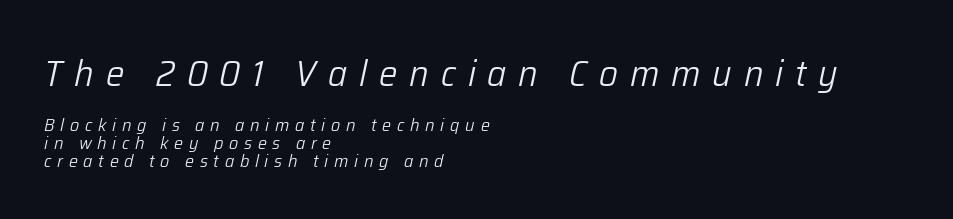
The rendering uses natural spacing where letterforms have individual widths. Quick note: underline off. Letter spacing: wide. The typeface has the unassuming heft of standard copy or less. The block sitting higher on the canvas is the one with enlarged characters. The ragged edge is on the right, which tells us the setting is flush left.
